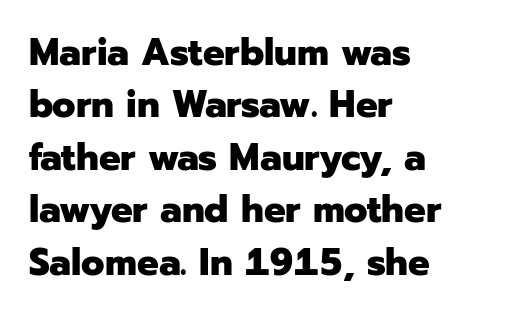
{"serif": "no", "italic": "no", "bold": "yes", "weight": "heavy", "width": "normal", "stroke_contrast": "low", "x_height": "medium", "monospaced": "no", "underline": "no", "align": "left", "line_spacing": "normal", "line_spacing_ratio": 1.38, "letter_spacing": "normal", "letter_spacing_em": 0.0, "glyph_px": 38}
